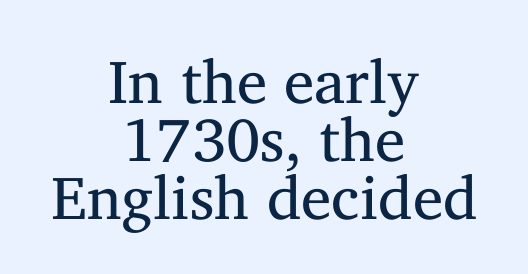
These lines are rendered in a variable-pitch font. The passage shown stacks its lines with hardly any gap. Check the space under the baseline: it is left empty. How are the letters spaced? Ordinarily, with no added tracking. Yep, those are serifs on the letters.
